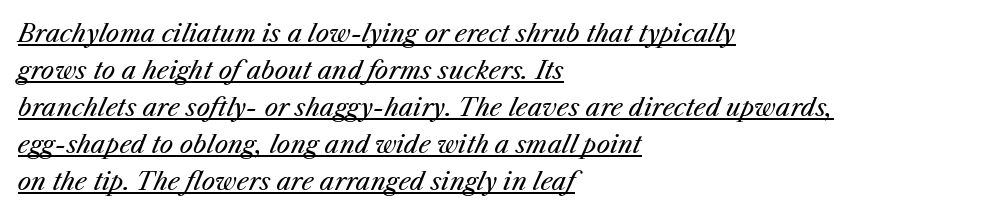
If you drew a ruler down the left edge, every line would touch it. The typesetter has applied underlining to the passage shown. The designer left line spacing at the default. What stands out about the letter spacing? Nothing — it is the standard amount. Slant detected: the letters are inclined. The font is comparable to plain body text, perhaps lighter.
